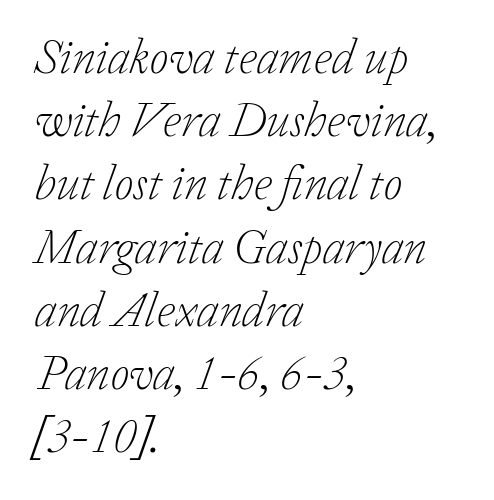
The image shows 49 px light serif type, italic (leaning right); set left-aligned, normal line spacing (1.29x), normal letter spacing, not underlined; low stroke contrast and a medium x-height.
